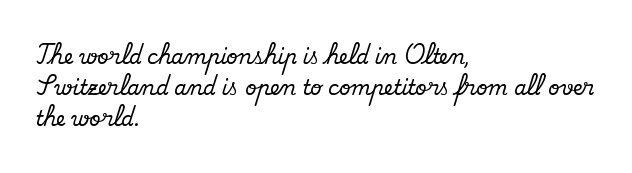
The image shows 20 px text type; set left-aligned, normal line spacing (1.56x), normal letter spacing, not underlined.
